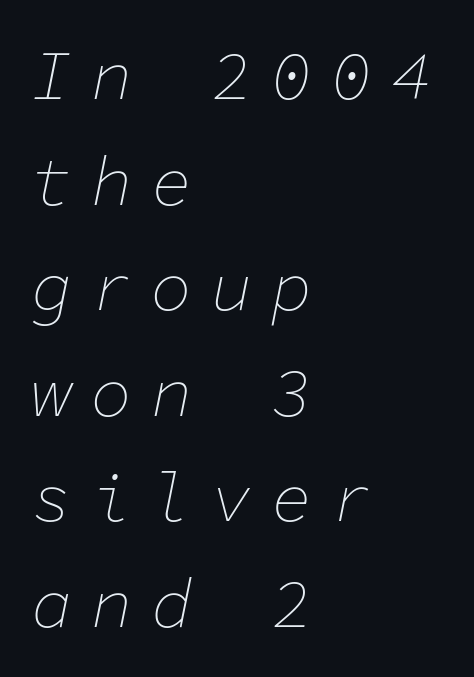
Q: Is the text bold? A: No.
Q: Is the text italic (slanted)? A: Yes, it leans right by about 11 degrees.
Q: Is the text underlined? A: No.
Q: How is the paragraph aligned? A: Left-aligned.
Q: Is the spacing between letters normal or unusually wide? A: Unusually wide.
Q: Is the spacing between lines tight, normal or loose? A: Normal.
Q: Width (condensed, normal, or wide)? A: Normal.
Q: Stroke contrast? A: Low.
Q: x-height? A: Medium.
Q: Monospaced? A: Yes.
